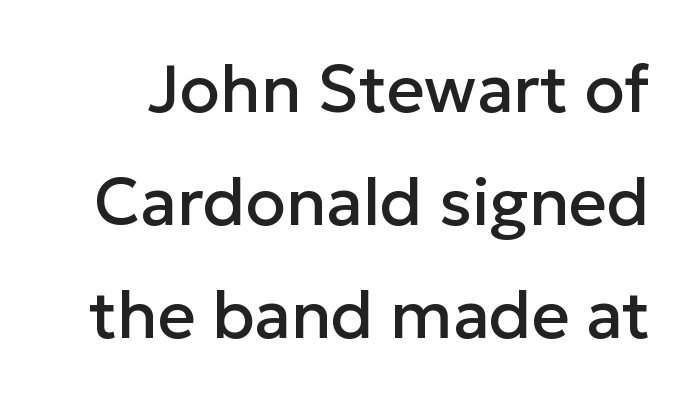
Honestly, the letter spacing is just normal — you wouldn't notice it. Glance below the letters and you will spot only blank space. A typesetter would call this proportional, since set widths differ per character. The font family rendered here belongs to the sans-serif group. Italic? Not at all — the glyphs are vertical.
